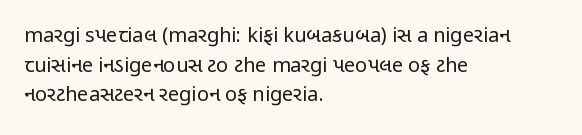
Q: Is the text bold? A: No.
Q: Is the text italic (slanted)? A: No, it is upright.
Q: Is the text underlined? A: No.
Q: How is the paragraph aligned? A: Left-aligned.
Q: Is the spacing between letters normal or unusually wide? A: Normal.
Q: Is the spacing between lines tight, normal or loose? A: Normal.
